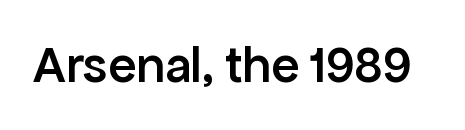
Weight check: semibold — heavier than regular, not quite bold. Words float on clear page, feet unadorned. Spacing verdict: proportional, widths tailored to each character. Does the lettering tilt? It doesn't — this is upright.
